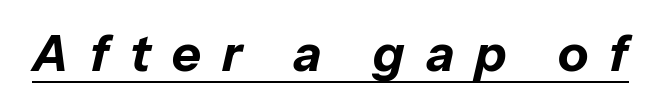
Q: Is the text bold? A: Yes.
Q: Is the text italic (slanted)? A: Yes, it leans right by about 13 degrees.
Q: Is the text underlined? A: Yes.
Q: Is the spacing between letters normal or unusually wide? A: Unusually wide.
Q: Width (condensed, normal, or wide)? A: Normal.
Q: Stroke contrast? A: Low.
Q: x-height? A: Medium.
Q: Monospaced? A: No.
